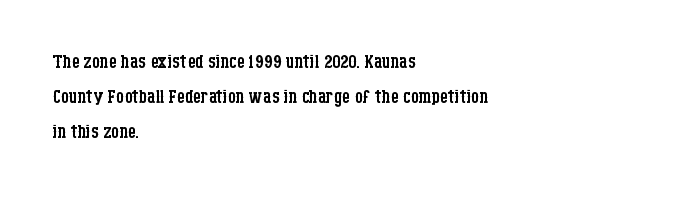
Q: Is the text bold? A: No.
Q: Is the text italic (slanted)? A: No, it is upright.
Q: Is the text underlined? A: No.
Q: How is the paragraph aligned? A: Left-aligned.
Q: Is the spacing between letters normal or unusually wide? A: Normal.
Q: Is the spacing between lines tight, normal or loose? A: Normal.
